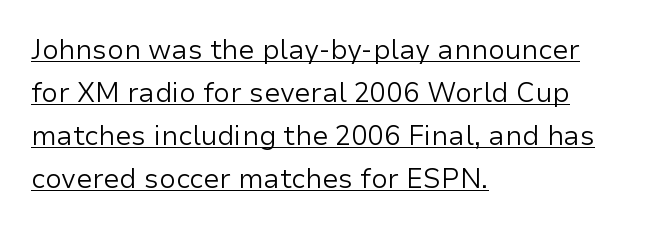
{"italic": "no", "bold": "no", "underline": "yes", "align": "left", "line_spacing": "normal", "line_spacing_ratio": 1.59, "letter_spacing": "normal", "letter_spacing_em": 0.0, "glyph_px": 27}
